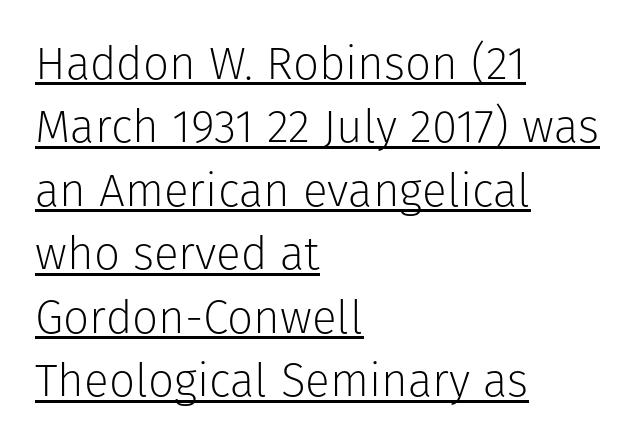
The face used here is a sans, in the tradition of grotesques and geometrics. The designer left line spacing at the default. This sample carries an underscore along the baseline area. Every character sits straight up, as roman type does.
